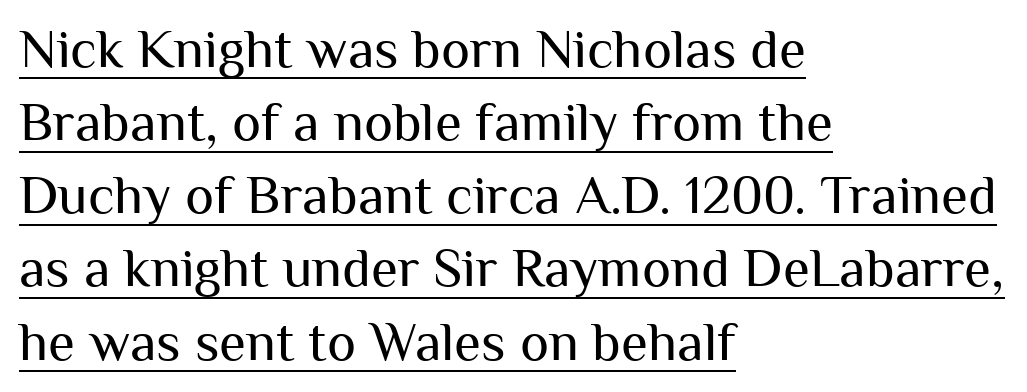
Default kerning and tracking; the words read as compact shapes. Each stroke keeps to a modest, everyday thickness or less. A typographer would call this underscored text. These lines sit exactly where default settings would place them. The letters stand straight up with perfectly vertical stems.
